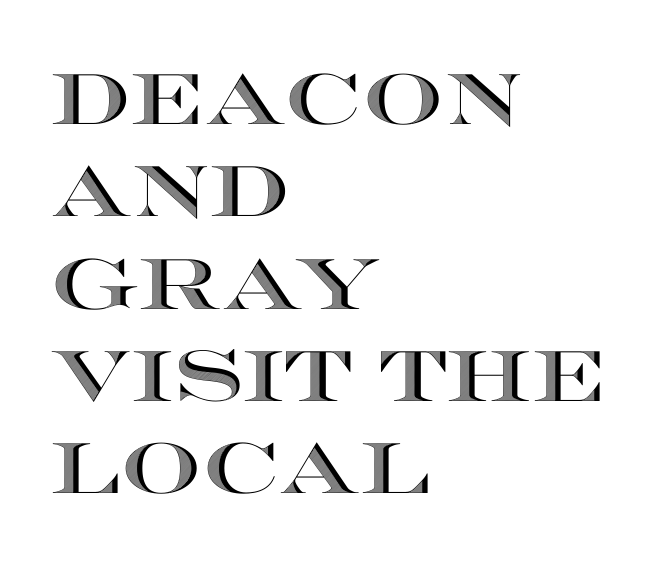
Q: Is the text italic (slanted)? A: No, it is upright.
Q: Is the text underlined? A: No.
Q: How is the paragraph aligned? A: Left-aligned.
Q: Is the spacing between letters normal or unusually wide? A: Normal.
Q: Is the spacing between lines tight, normal or loose? A: Normal.
Q: Width (condensed, normal, or wide)? A: Wide.
Q: x-height? A: Large.
Q: Monospaced? A: No.
